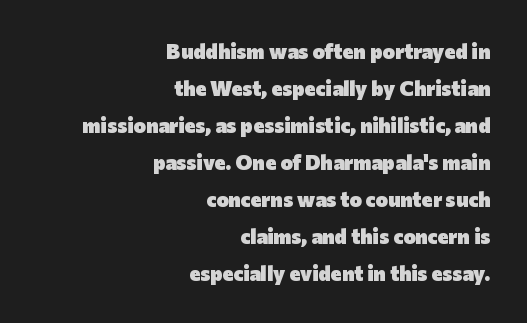
Q: Is the text bold? A: Yes.
Q: Is the text italic (slanted)? A: No, it is upright.
Q: Is the text underlined? A: No.
Q: How is the paragraph aligned? A: Right-aligned.
Q: Is the spacing between letters normal or unusually wide? A: Normal.
